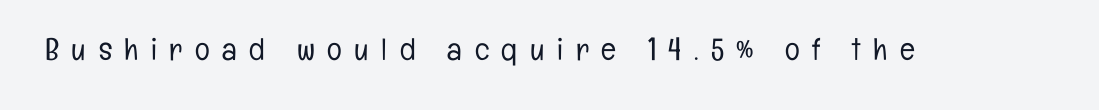
{"serif": "no", "italic": "no", "bold": "no", "weight": "light", "width": "condensed", "stroke_contrast": "low", "x_height": "medium", "monospaced": "no", "underline": "no", "letter_spacing": "wide", "letter_spacing_em": 0.4, "glyph_px": 31}
